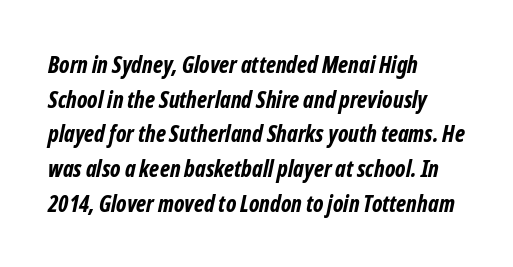
The image shows 23 px bold type; set left-aligned, normal line spacing (1.51x), normal letter spacing, not underlined.
